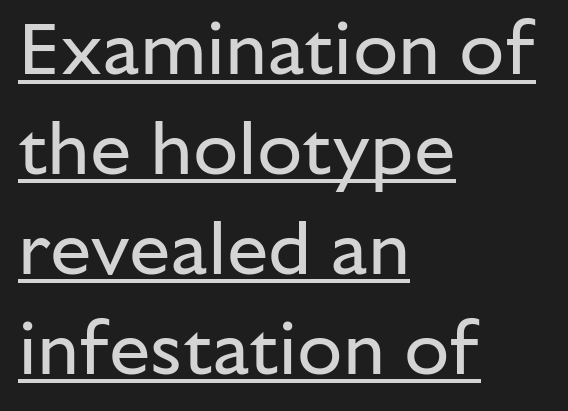
Q: Is the text bold? A: No.
Q: Is the text italic (slanted)? A: No, it is upright.
Q: Is the typeface a serif or a sans-serif typeface? A: Sans-serif.
Q: Is the text underlined? A: Yes.
Q: How is the paragraph aligned? A: Left-aligned.
Q: Is the spacing between letters normal or unusually wide? A: Normal.
Q: Is the spacing between lines tight, normal or loose? A: Normal.
Q: Width (condensed, normal, or wide)? A: Normal.
Q: Stroke contrast? A: Low.
Q: x-height? A: Medium.
Q: Monospaced? A: No.
